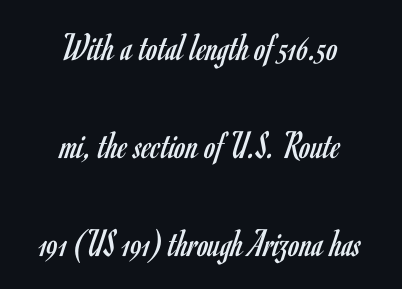
Typeset on center — no edge is straight. Students, observe: this is what heavily led, spacious text looks like. No extra tracking has been applied to these lines. Here the designer chose a conventional face with non-uniform glyph widths.
